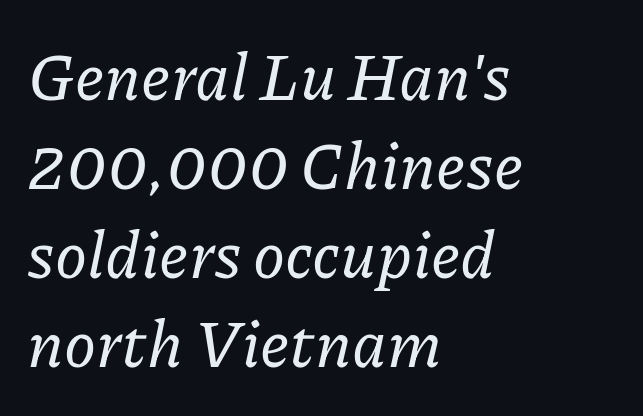
The image shows 65 px serif type, italic (leaning right); set left-aligned, normal line spacing (1.37x), normal letter spacing, not underlined; low stroke contrast and a medium x-height.
